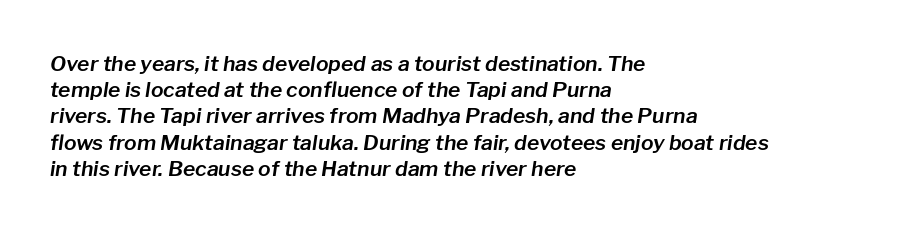
The image shows 21 px text type, italic (leaning right); set left-aligned, normal line spacing (1.25x), normal letter spacing, not underlined.
